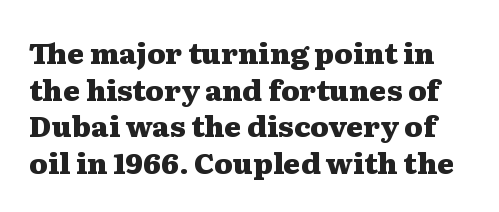
Quick note: interline space is typical. Plenty of ink on the page — the face is bold. Plain, unruled lines of type. The type family on display is of the serif kind.
